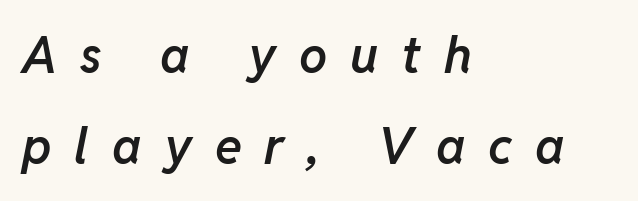
{"italic": "yes", "lean": "right", "slant_degrees": 11, "bold": "semi", "weight": "semibold", "width": "normal", "stroke_contrast": "low", "x_height": "medium", "monospaced": "no", "underline": "no", "align": "left", "line_spacing_ratio": 1.82, "letter_spacing": "wide", "letter_spacing_em": 0.46, "glyph_px": 50}
